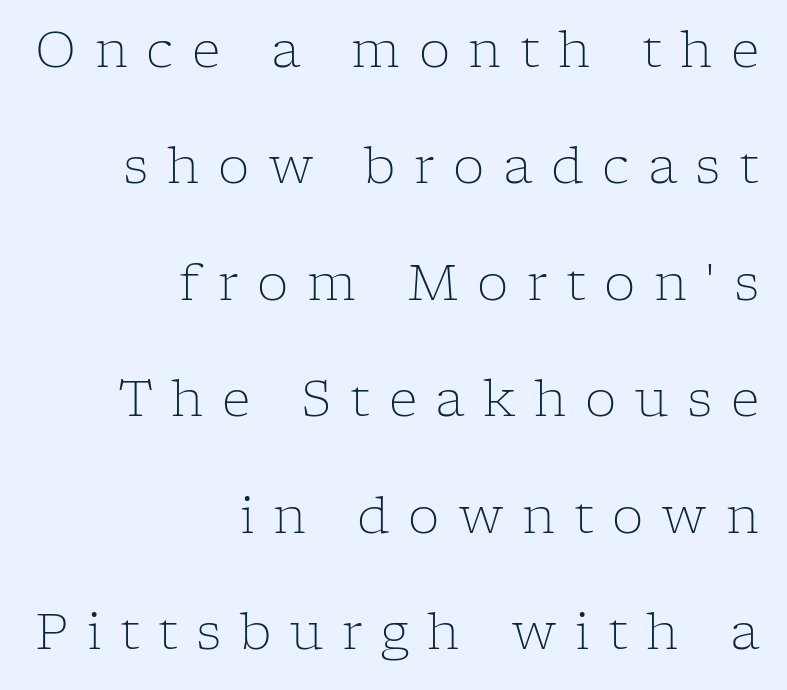
{"serif": "yes", "italic": "no", "bold": "no", "weight": "light", "width": "normal", "stroke_contrast": "low", "x_height": "medium", "monospaced": "no", "underline": "no", "align": "right", "line_spacing": "loose", "line_spacing_ratio": 2.33, "letter_spacing": "wide", "letter_spacing_em": 0.37, "glyph_px": 50}
